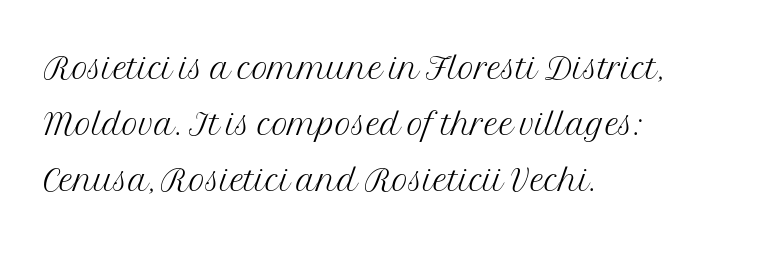
The image shows 45 px light serif type; set left-aligned, normal line spacing (1.25x), normal letter spacing, not underlined; medium stroke contrast and a medium x-height.
